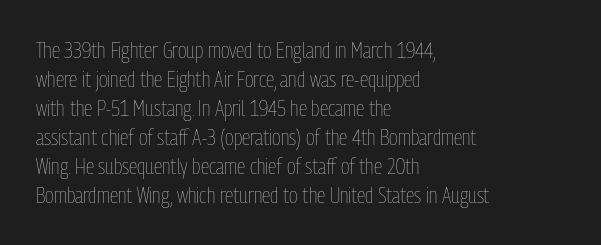
The image shows 22 px text type, upright; set left-aligned, normal line spacing (1.32x), normal letter spacing, not underlined.
